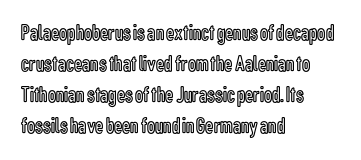
The designer left line spacing at the default. Glance below the letters and you will spot only blank space. The letters sit at their default tracking, neither squeezed nor spread. If you drew a line through each stem, it would be perfectly vertical. The compositor pushed each line to the left boundary.
